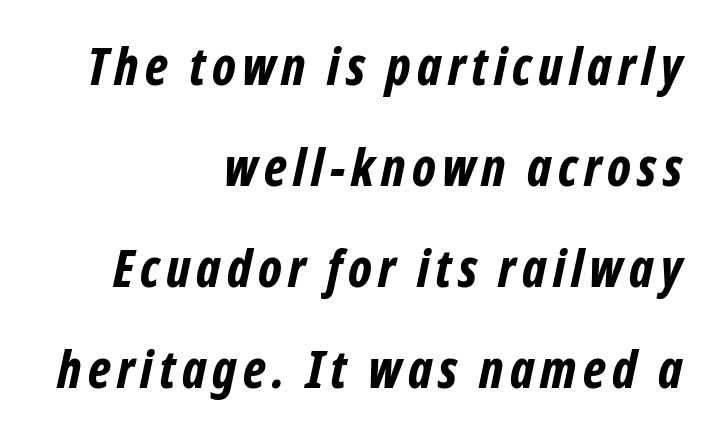
Summary of weight: heavy, a full bold. Any mark beneath the type? The region is blank. The rendering uses a large line-height, opening up the rows. Spacing verdict: proportional, widths tailored to each character. The rag falls on the left side of this text block.
